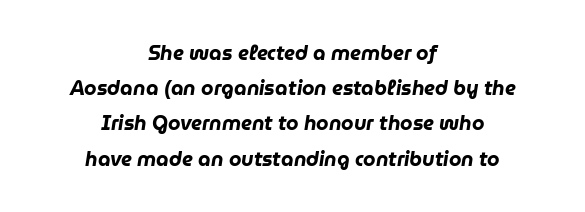
{"italic": "yes", "lean": "right", "slant_degrees": 9, "bold": "yes", "underline": "no", "align": "center", "line_spacing_ratio": 1.76, "letter_spacing": "normal", "letter_spacing_em": 0.0, "glyph_px": 20}
